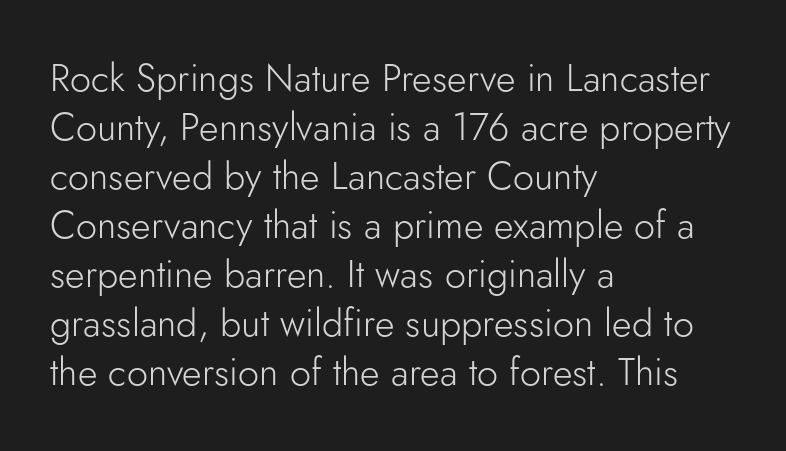
The image shows 38 px light sans-serif type, upright; set left-aligned, normal line spacing (1.29x), normal letter spacing, not underlined; low stroke contrast and a small x-height.
